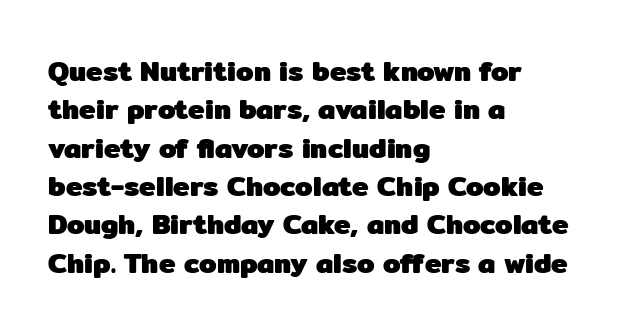
Q: Is the text bold? A: Yes.
Q: Is the text italic (slanted)? A: No, it is upright.
Q: Is the typeface a serif or a sans-serif typeface? A: Sans-serif.
Q: Is the text underlined? A: No.
Q: How is the paragraph aligned? A: Left-aligned.
Q: Is the spacing between letters normal or unusually wide? A: Normal.
Q: Is the spacing between lines tight, normal or loose? A: Normal.
Q: Width (condensed, normal, or wide)? A: Normal.
Q: Stroke contrast? A: Low.
Q: x-height? A: Medium.
Q: Monospaced? A: No.
